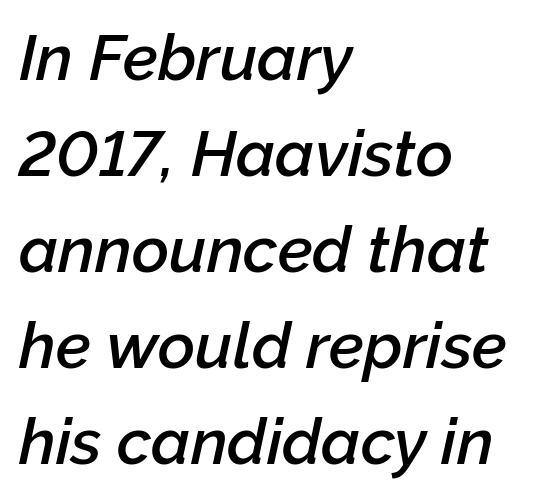
Q: Is the text bold? A: Semi-bold.
Q: Is the text italic (slanted)? A: Yes, it leans right by about 12 degrees.
Q: Is the text underlined? A: No.
Q: How is the paragraph aligned? A: Left-aligned.
Q: Is the spacing between letters normal or unusually wide? A: Normal.
Q: Is the spacing between lines tight, normal or loose? A: Normal.
Q: Width (condensed, normal, or wide)? A: Normal.
Q: Stroke contrast? A: Low.
Q: x-height? A: Medium.
Q: Monospaced? A: No.
